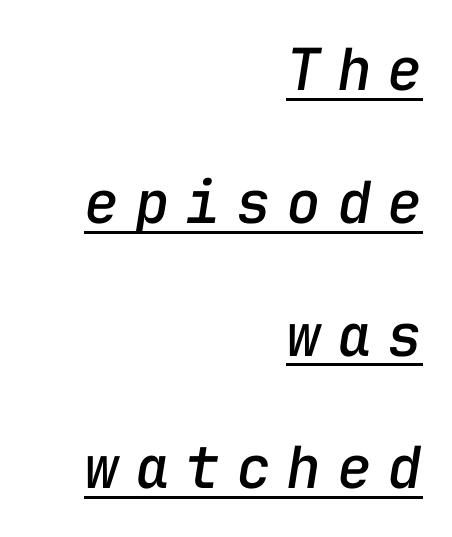
Spacing between characters has been opened up far beyond the box default. Looking at the ascenders, they clearly lean. Monospaced: the letters line up in strict vertical columns. Quick note: underline on.
